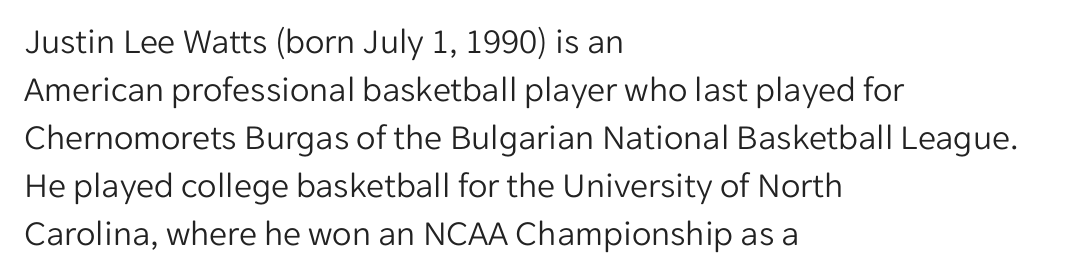
These lines stack with their left ends in a neat column. Normally led — the rows are evenly, conventionally spaced. Nope, not italic — everything's standing straight. Stems and bowls with no extra thickness — not bold.
